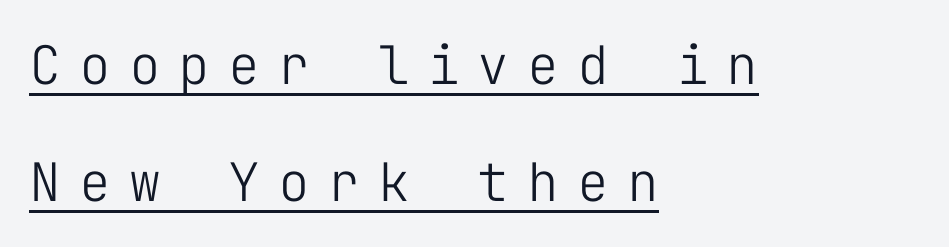
{"serif": "no", "italic": "no", "bold": "no", "weight": "light", "width": "normal", "stroke_contrast": "low", "x_height": "medium", "monospaced": "yes", "underline": "yes", "align": "left", "line_spacing": "loose", "line_spacing_ratio": 2.21, "letter_spacing": "wide", "letter_spacing_em": 0.34, "glyph_px": 53}
